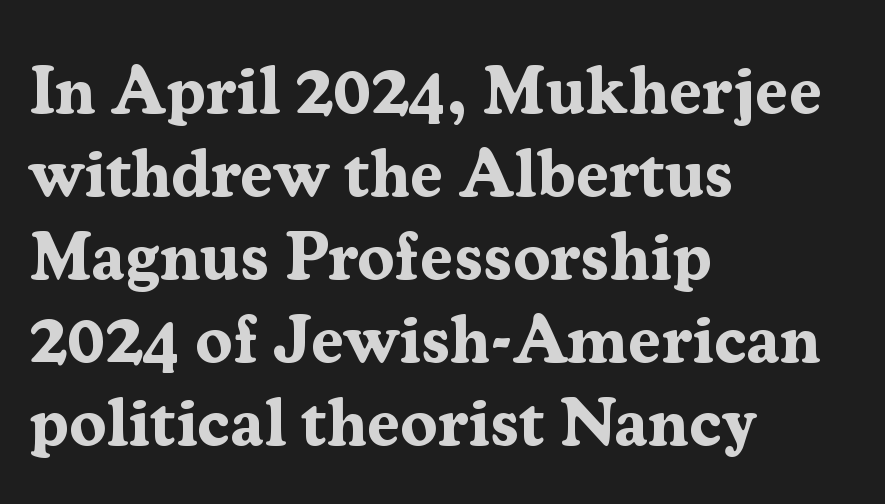
The image shows 67 px bold serif type, upright; set left-aligned, line spacing 1.24x, normal letter spacing, not underlined; medium stroke contrast and a medium x-height.
